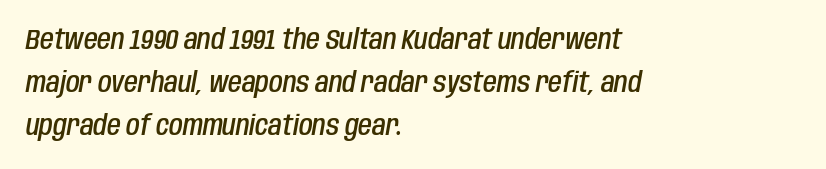
The image shows 28 px semibold, condensed type, italic (leaning right); set left-aligned, normal line spacing (1.54x), normal letter spacing, not underlined; low stroke contrast and a large x-height.
